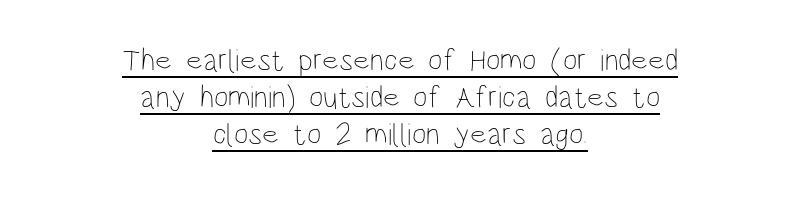
Each line of the rendering has a horizontal stroke beneath the glyphs. Is this a heavy cut? Hardly; it is regular or lighter. The rendering keeps characters at their native spacing. These lines are rendered in a variable-pitch font.
